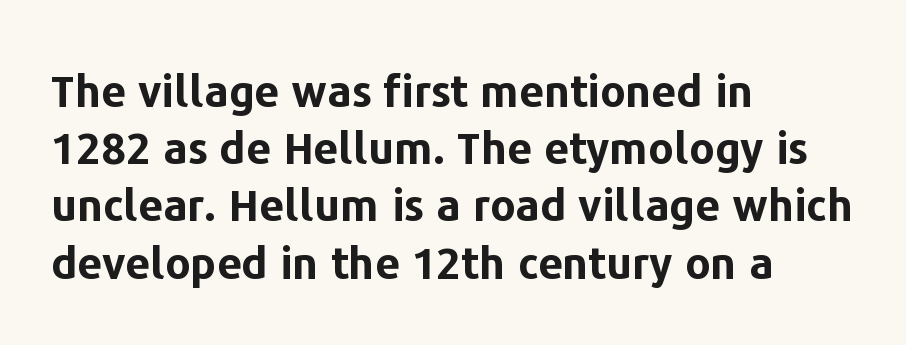
Q: Is the text bold? A: Yes.
Q: Is the text italic (slanted)? A: No, it is upright.
Q: Is the typeface a serif or a sans-serif typeface? A: Sans-serif.
Q: Is the text underlined? A: No.
Q: How is the paragraph aligned? A: Left-aligned.
Q: Is the spacing between letters normal or unusually wide? A: Normal.
Q: Is the spacing between lines tight, normal or loose? A: Normal.
Q: Width (condensed, normal, or wide)? A: Normal.
Q: Stroke contrast? A: Low.
Q: x-height? A: Medium.
Q: Monospaced? A: No.
